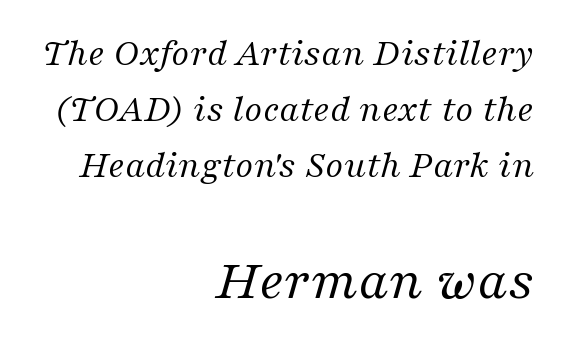
Weight: in the light-to-regular range. A normal amount of white space separates one row of letters from the next. If you squint, the bottom block still reads clearly — it's the larger of the two. Casual observation: everything's shoved over to the right. Any mark beneath the type? The region is blank. Honestly, the letter spacing is just normal — you wouldn't notice it.
